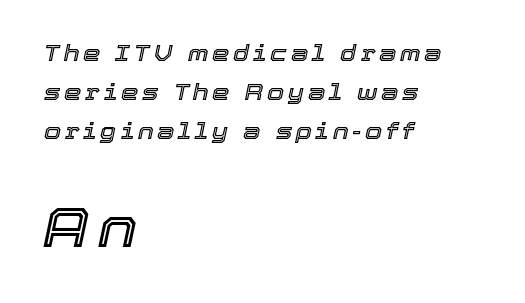
{"italic": "yes", "lean": "right", "slant_degrees": 12, "width": "normal", "x_height": "medium", "monospaced": "no", "underline": "no", "align": "left", "line_spacing_ratio": 1.78, "larger_block": "second", "size_ratio": 2.5, "glyph_px": 55}
